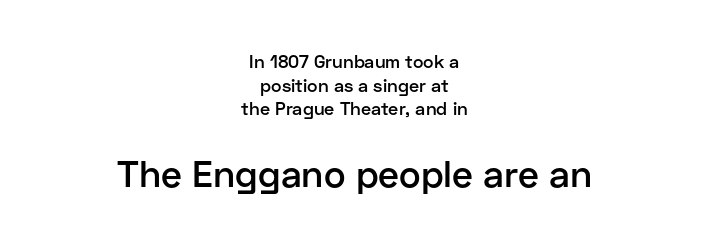
{"serif": "no", "italic": "no", "bold": "semi", "weight": "semibold", "width": "normal", "stroke_contrast": "low", "x_height": "medium", "monospaced": "no", "underline": "no", "align": "center", "line_spacing": "normal", "line_spacing_ratio": 1.31, "letter_spacing": "normal", "letter_spacing_em": 0.0, "larger_block": "second", "size_ratio": 2.06, "glyph_px": 37}
